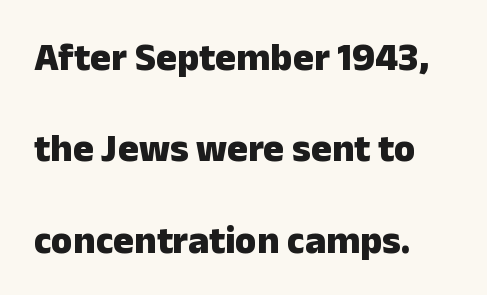
The image shows 39 px heavy sans-serif type, upright; set left-aligned, loose line spacing (2.34x), normal letter spacing, not underlined; low stroke contrast and a medium x-height.
